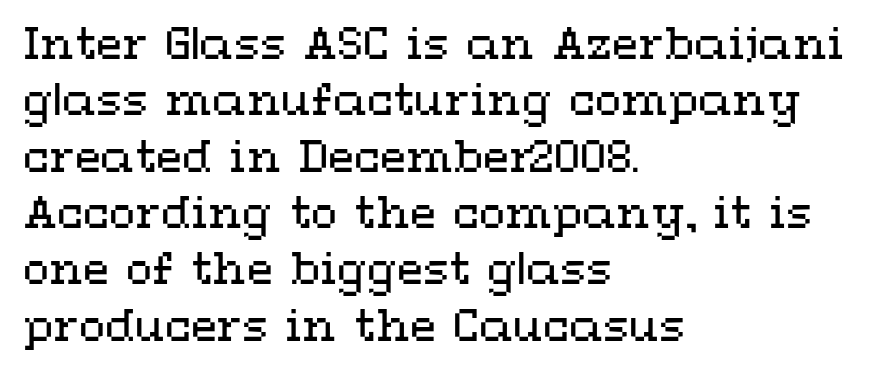
{"italic": "no", "bold": "no", "weight": "regular", "width": "wide", "stroke_contrast": "medium", "x_height": "medium", "monospaced": "no", "underline": "no", "align": "left", "line_spacing": "normal", "line_spacing_ratio": 1.31, "letter_spacing": "normal", "letter_spacing_em": 0.0, "glyph_px": 43}
